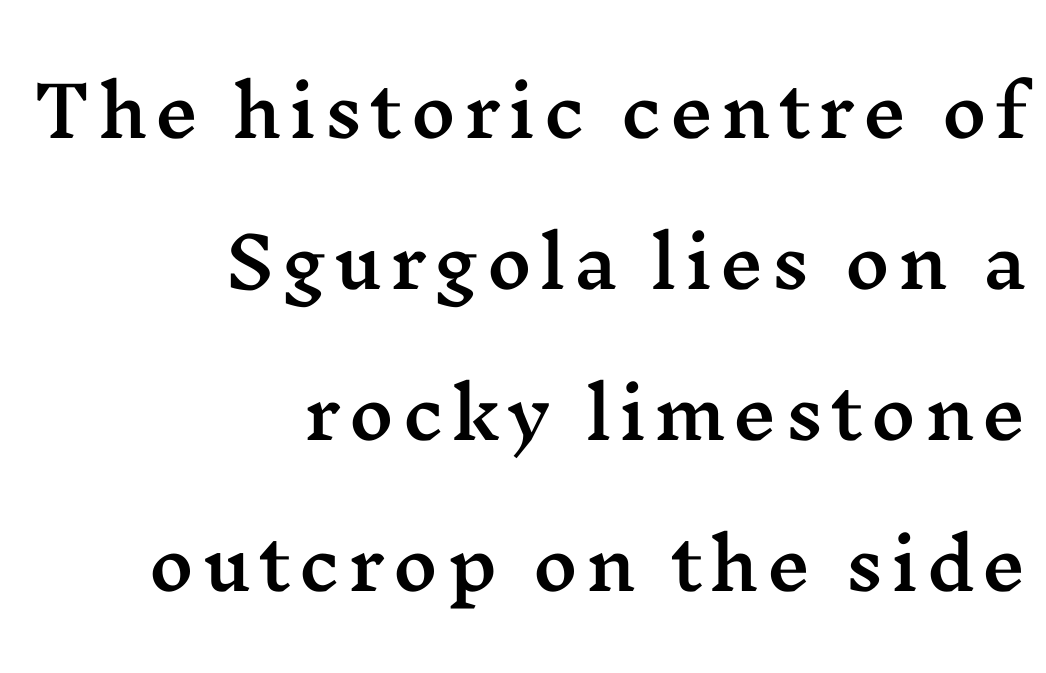
{"serif": "yes", "italic": "no", "width": "wide", "stroke_contrast": "medium", "x_height": "medium", "monospaced": "no", "underline": "no", "align": "right", "line_spacing": "loose", "line_spacing_ratio": 2.19, "glyph_px": 69}
